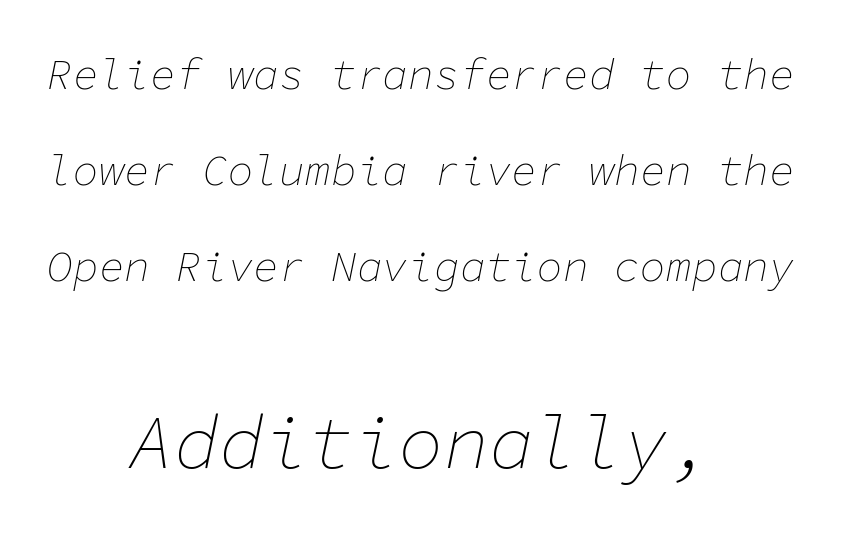
Q: Is the text bold? A: No.
Q: Is the text italic (slanted)? A: Yes, it leans right by about 11 degrees.
Q: Is the text underlined? A: No.
Q: How is the paragraph aligned? A: Centered.
Q: Is the spacing between letters normal or unusually wide? A: Normal.
Q: Is the spacing between lines tight, normal or loose? A: Loose.
Q: Which block of text is set in a larger size, the first (top) or the second (bottom)? A: The second (bottom) one.
Q: Width (condensed, normal, or wide)? A: Normal.
Q: Stroke contrast? A: Low.
Q: x-height? A: Medium.
Q: Monospaced? A: Yes.
